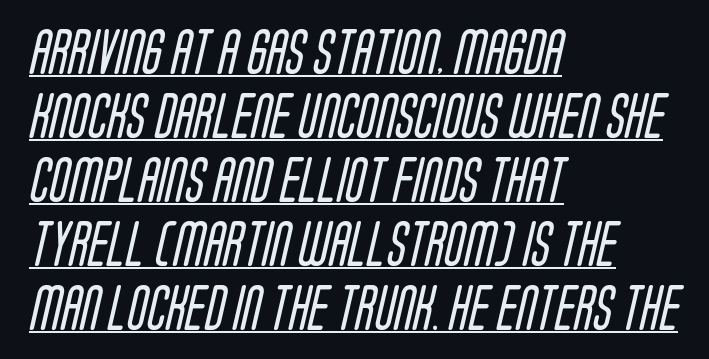
This sample is left-justified, so line endings fall wherever the words run out. A sans-serif font was chosen for this passage. Compared with a typical body face, this is equally light or lighter still. Underlined type. Proportional: the letters do not fall into vertical columns. Spacing between characters is what you'd get straight out of the box.
